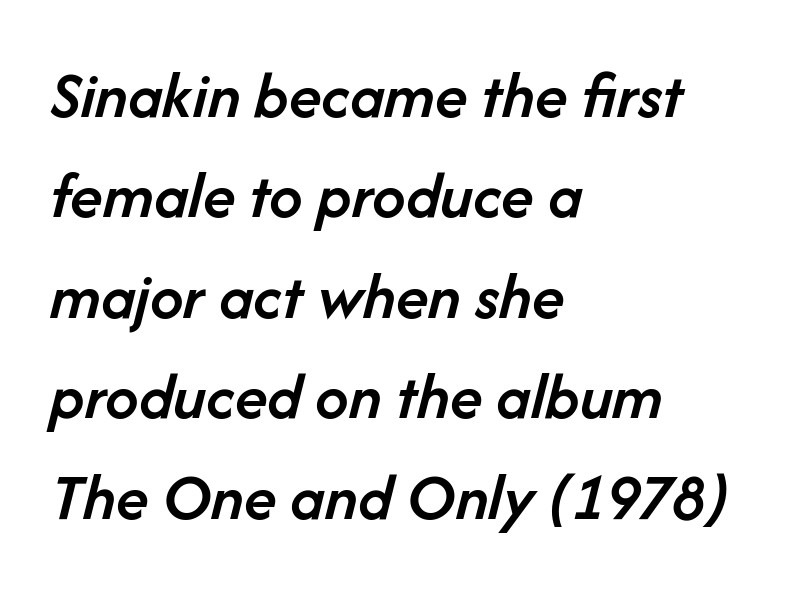
{"italic": "yes", "lean": "right", "slant_degrees": 14, "bold": "semi", "weight": "semibold", "width": "normal", "stroke_contrast": "low", "x_height": "medium", "monospaced": "no", "underline": "no", "align": "left", "line_spacing": "normal", "line_spacing_ratio": 1.5, "letter_spacing": "normal", "letter_spacing_em": 0.0, "glyph_px": 67}
